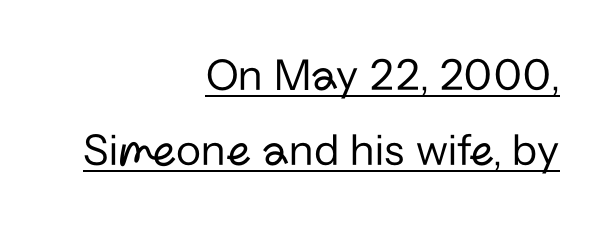
{"serif": "no", "italic": "no", "bold": "no", "weight": "regular", "width": "normal", "stroke_contrast": "low", "x_height": "medium", "monospaced": "no", "underline": "yes", "align": "right", "line_spacing": "normal", "line_spacing_ratio": 1.64, "letter_spacing": "normal", "letter_spacing_em": 0.0, "glyph_px": 46}
